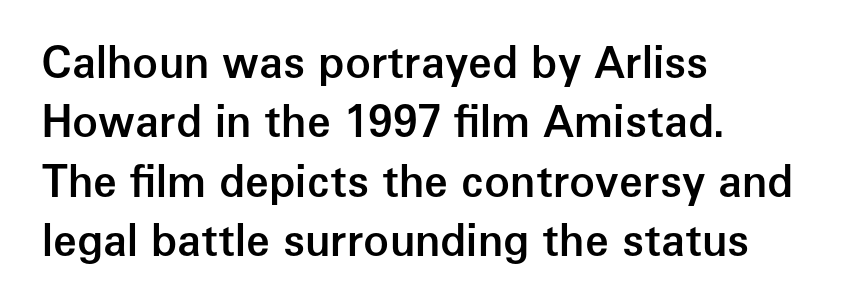
The image shows 43 px semibold sans-serif type, upright; set left-aligned, normal line spacing (1.38x), normal letter spacing, not underlined; low stroke contrast and a medium x-height.
